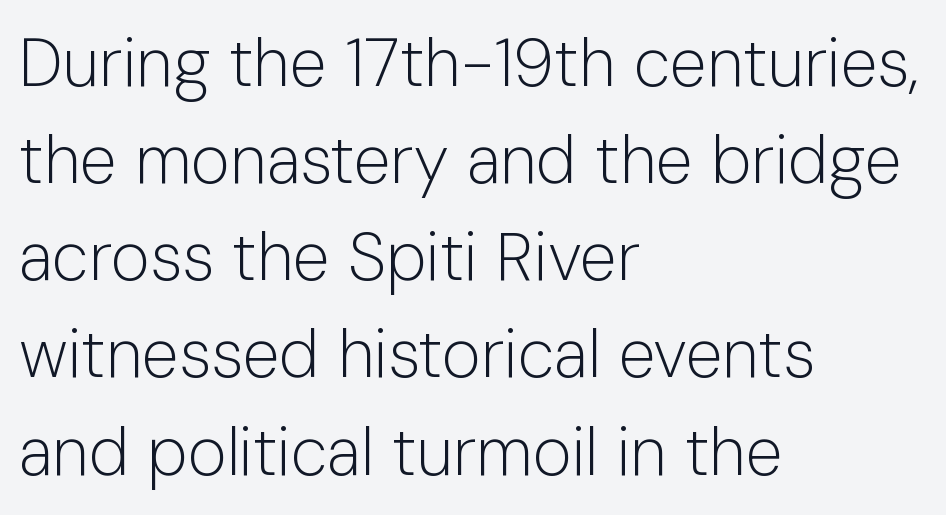
Stroke terminals: plain, sans-serif. The typesetting does not lean heavy: it is not bold. Letters rest on an invisible, unmarked baseline. The type is set solid horizontally, with unmodified tracking. Which margin do the lines hug? The left one — the right edge is uneven.
